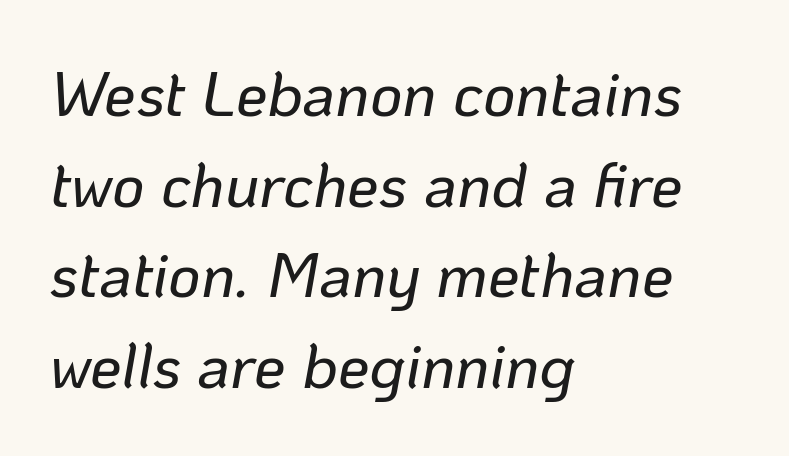
Q: Is the text italic (slanted)? A: Yes, it leans right by about 10 degrees.
Q: Is the text underlined? A: No.
Q: How is the paragraph aligned? A: Left-aligned.
Q: Is the spacing between letters normal or unusually wide? A: Normal.
Q: Is the spacing between lines tight, normal or loose? A: Normal.
Q: Width (condensed, normal, or wide)? A: Normal.
Q: Stroke contrast? A: Low.
Q: x-height? A: Medium.
Q: Monospaced? A: No.
